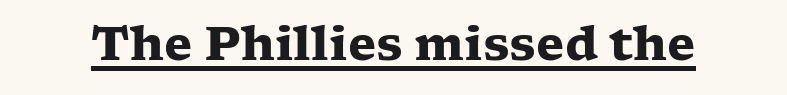
The image shows 46 px heavy, wide serif type, upright; set normal letter spacing, underlined; low stroke contrast and a medium x-height.
